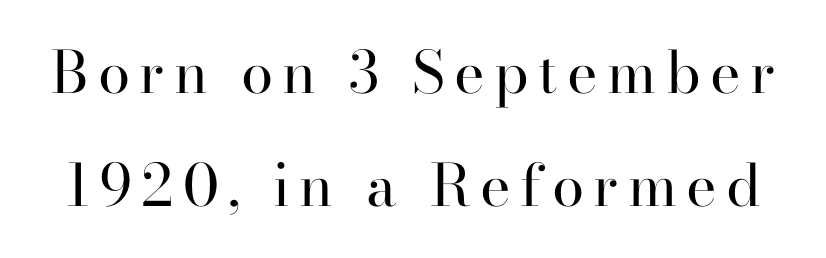
{"serif": "yes", "italic": "no", "bold": "no", "weight": "regular", "width": "normal", "stroke_contrast": "high", "x_height": "small", "monospaced": "no", "underline": "no", "line_spacing": "loose", "line_spacing_ratio": 1.95, "glyph_px": 58}
